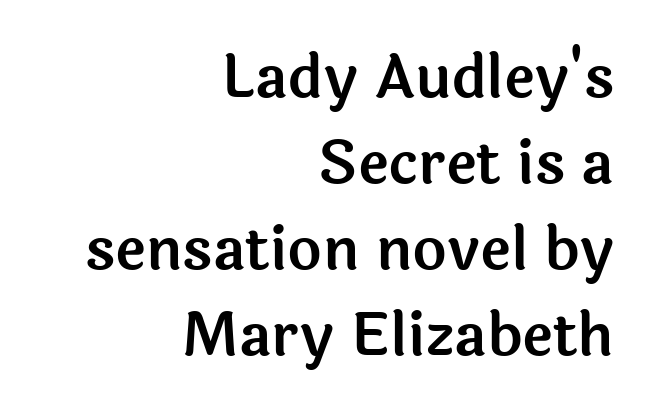
The image shows 59 px sans-serif type, upright; set right-aligned, normal line spacing (1.46x), normal letter spacing, not underlined; a medium x-height.
